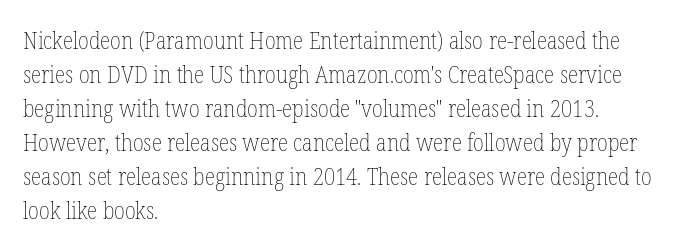
The image shows 24 px text type, upright; set left-aligned, normal line spacing (1.42x), normal letter spacing, not underlined.
